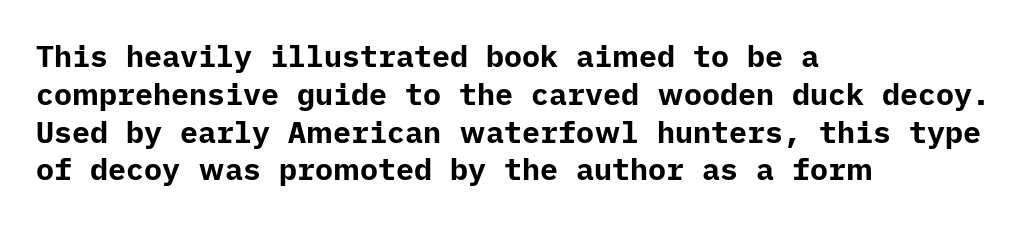
Q: Is the text bold? A: Yes.
Q: Is the text italic (slanted)? A: No, it is upright.
Q: Is the typeface a serif or a sans-serif typeface? A: Sans-serif.
Q: Is the text underlined? A: No.
Q: How is the paragraph aligned? A: Left-aligned.
Q: Is the spacing between letters normal or unusually wide? A: Normal.
Q: Is the spacing between lines tight, normal or loose? A: Normal.
Q: Width (condensed, normal, or wide)? A: Normal.
Q: Stroke contrast? A: Low.
Q: x-height? A: Medium.
